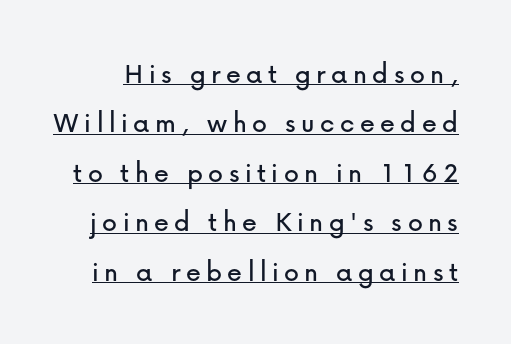
Rendered with straight, roman letterforms. You could not count columns in this text — the font is proportionally spaced. The glyphs in this specimen are sans serif. What's the leading like? Ordinary, nothing unusual. Each line of the rendering has a horizontal stroke beneath the glyphs.
